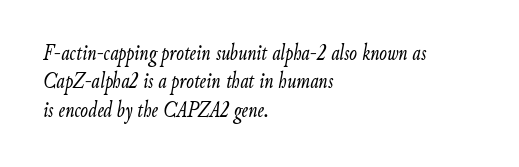
Q: Is the text bold? A: No.
Q: Is the text italic (slanted)? A: Yes, it leans right by about 9 degrees.
Q: Is the text underlined? A: No.
Q: How is the paragraph aligned? A: Left-aligned.
Q: Is the spacing between letters normal or unusually wide? A: Normal.
